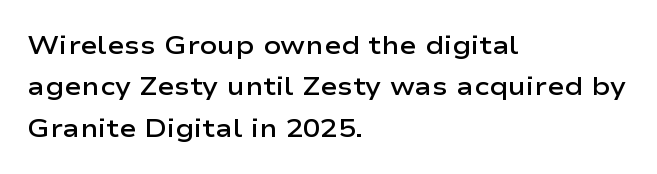
{"italic": "no", "bold": "semi", "underline": "no", "align": "left", "line_spacing": "normal", "line_spacing_ratio": 1.59, "letter_spacing": "normal", "letter_spacing_em": 0.0, "glyph_px": 26}
